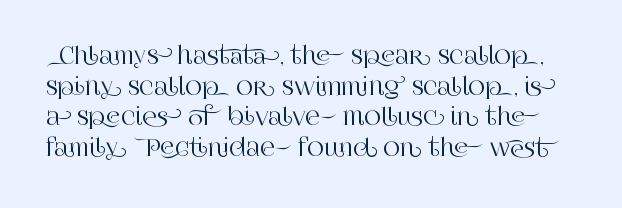
Q: Is the text italic (slanted)? A: No, it is upright.
Q: Is the text underlined? A: No.
Q: Is the spacing between letters normal or unusually wide? A: Normal.
Q: Is the spacing between lines tight, normal or loose? A: Normal.
